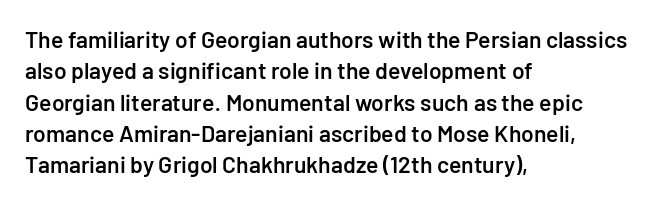
{"italic": "no", "bold": "semi", "underline": "no", "align": "left", "line_spacing": "normal", "line_spacing_ratio": 1.36, "letter_spacing": "normal", "letter_spacing_em": 0.0, "glyph_px": 23}
